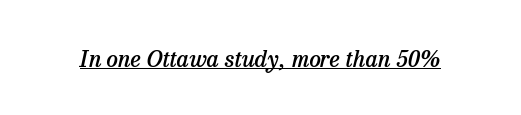
{"italic": "yes", "lean": "right", "slant_degrees": 13, "bold": "semi", "underline": "yes", "letter_spacing": "normal", "letter_spacing_em": 0.0, "glyph_px": 23}
